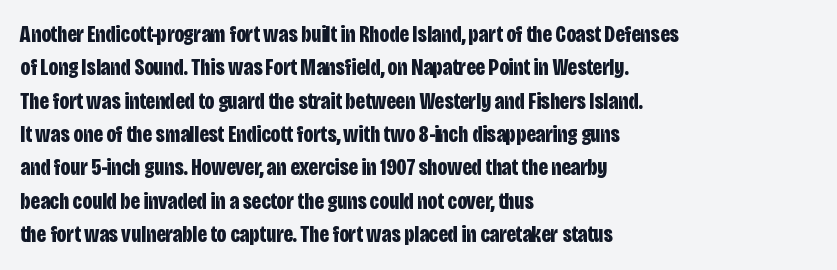
Q: Is the text bold? A: Yes.
Q: Is the text italic (slanted)? A: No, it is upright.
Q: Is the text underlined? A: No.
Q: How is the paragraph aligned? A: Left-aligned.
Q: Is the spacing between letters normal or unusually wide? A: Normal.
Q: Is the spacing between lines tight, normal or loose? A: Normal.
